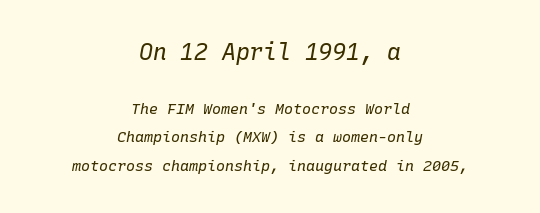
Q: Is the text bold? A: No.
Q: Is the text italic (slanted)? A: Yes, it leans right by about 10 degrees.
Q: Is the text underlined? A: No.
Q: How is the paragraph aligned? A: Centered.
Q: Is the spacing between letters normal or unusually wide? A: Normal.
Q: Which block of text is set in a larger size, the first (top) or the second (bottom)? A: The first (top) one.
